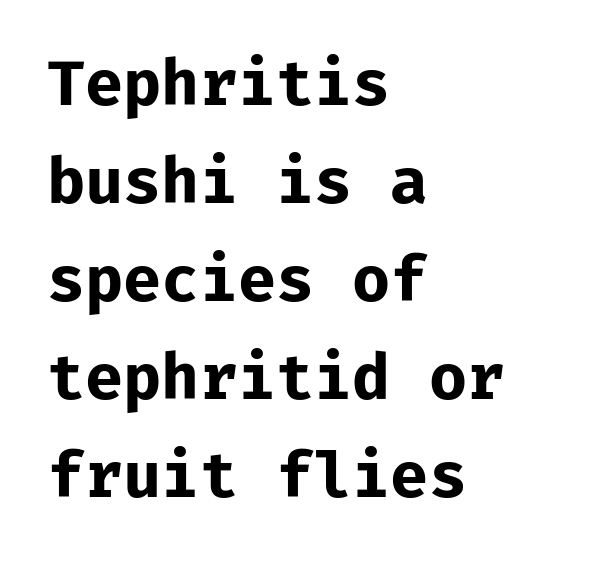
{"serif": "no", "italic": "no", "bold": "yes", "weight": "bold", "width": "normal", "stroke_contrast": "low", "x_height": "medium", "underline": "no", "align": "left", "line_spacing": "normal", "line_spacing_ratio": 1.58, "letter_spacing": "normal", "letter_spacing_em": 0.0, "glyph_px": 62}
